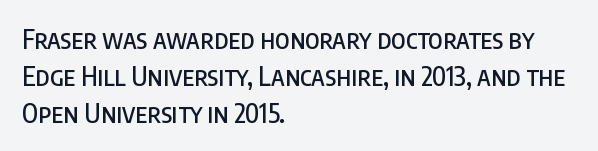
Q: Is the text italic (slanted)? A: No, it is upright.
Q: Is the text underlined? A: No.
Q: How is the paragraph aligned? A: Left-aligned.
Q: Is the spacing between letters normal or unusually wide? A: Normal.
Q: Is the spacing between lines tight, normal or loose? A: Normal.
